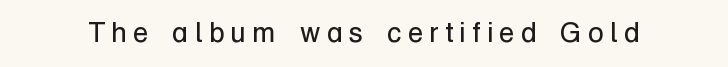
The image shows 28 px regular-weight sans-serif type, upright; set unusually wide letter spacing (+0.23 em), not underlined; low stroke contrast and a medium x-height.
